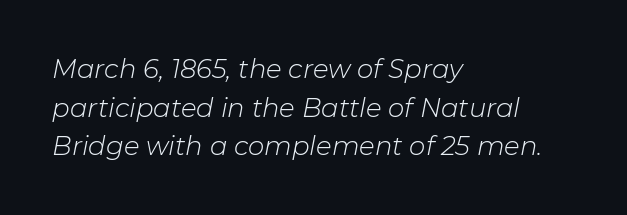
Q: Is the text bold? A: No.
Q: Is the text italic (slanted)? A: Yes, it leans right by about 11 degrees.
Q: Is the text underlined? A: No.
Q: How is the paragraph aligned? A: Left-aligned.
Q: Is the spacing between letters normal or unusually wide? A: Normal.
Q: Is the spacing between lines tight, normal or loose? A: Normal.
